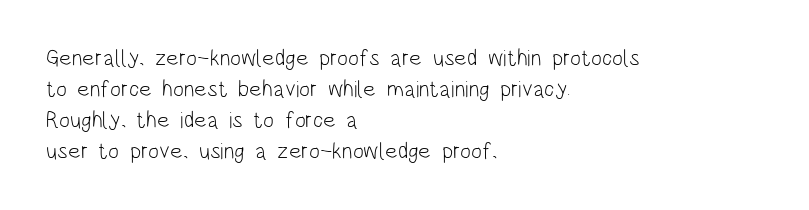
Posture: upright roman. The ragged edge is on the right, which tells us the setting is flush left. Reading down the column, the eye jumps a familiar distance to each next line. The specimen omits any rule beneath the text block's lines. The face looks like a standard text weight, possibly lighter.
